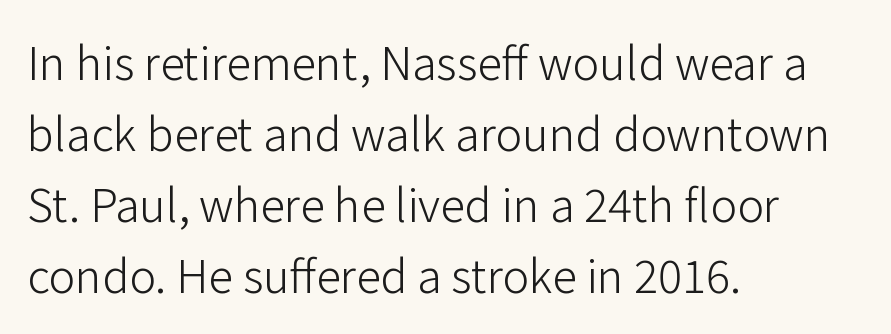
{"serif": "no", "italic": "no", "bold": "no", "weight": "light", "width": "normal", "stroke_contrast": "low", "x_height": "medium", "monospaced": "no", "underline": "no", "align": "left", "line_spacing": "normal", "line_spacing_ratio": 1.58, "letter_spacing": "normal", "letter_spacing_em": 0.0, "glyph_px": 45}
